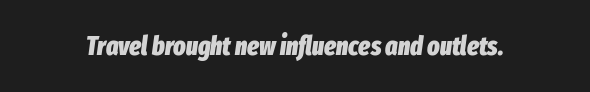
The image shows 26 px bold type, italic (leaning right); set normal letter spacing, not underlined.
